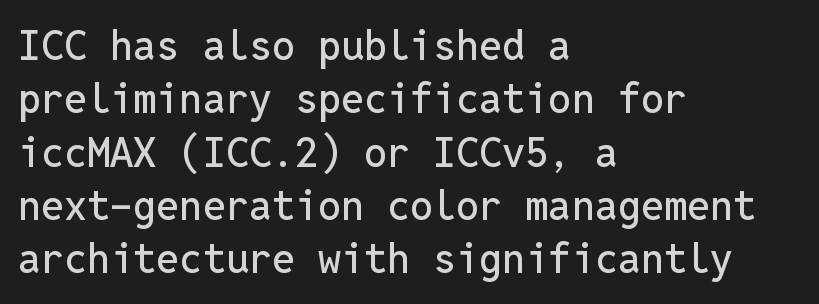
{"serif": "no", "italic": "no", "width": "normal", "stroke_contrast": "low", "x_height": "medium", "monospaced": "yes", "underline": "no", "align": "left", "line_spacing": "normal", "line_spacing_ratio": 1.3, "letter_spacing": "normal", "letter_spacing_em": 0.0, "glyph_px": 41}
